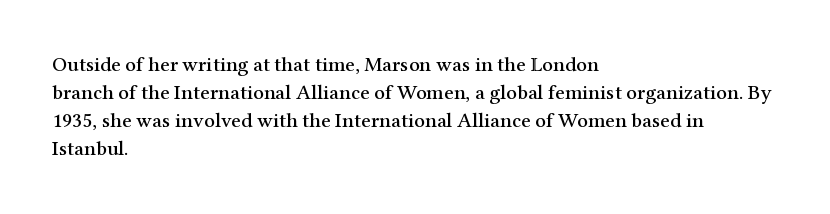
{"italic": "no", "underline": "no", "align": "left", "line_spacing": "normal", "line_spacing_ratio": 1.34, "letter_spacing": "normal", "letter_spacing_em": 0.0, "glyph_px": 21}
